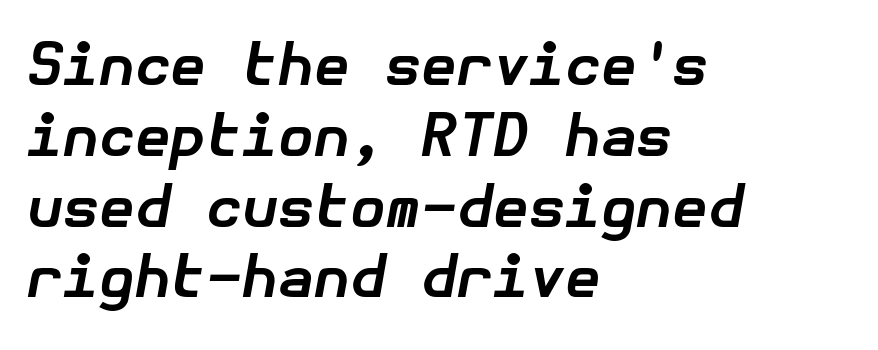
{"italic": "yes", "lean": "right", "slant_degrees": 10, "bold": "yes", "weight": "bold", "width": "normal", "stroke_contrast": "low", "x_height": "medium", "underline": "no", "align": "left", "line_spacing_ratio": 1.22, "letter_spacing": "normal", "letter_spacing_em": 0.0, "glyph_px": 58}
